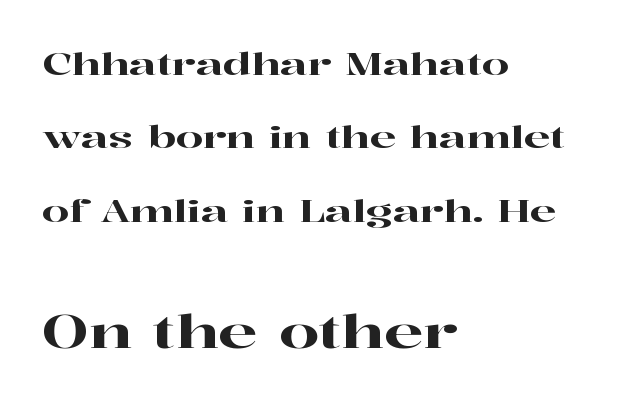
The image shows 46 px wide serif type, upright; set left-aligned, loose line spacing (2.37x), normal letter spacing, not underlined; the second (bottom) block is 1.48x larger; high stroke contrast and a medium x-height.
